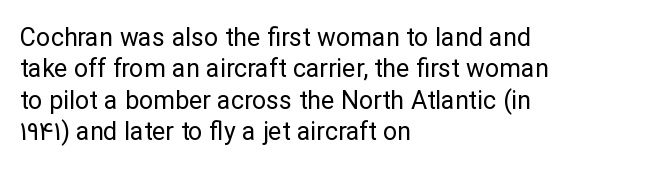
The image shows 25 px text type, upright; set left-aligned, normal line spacing (1.26x), normal letter spacing, not underlined.
